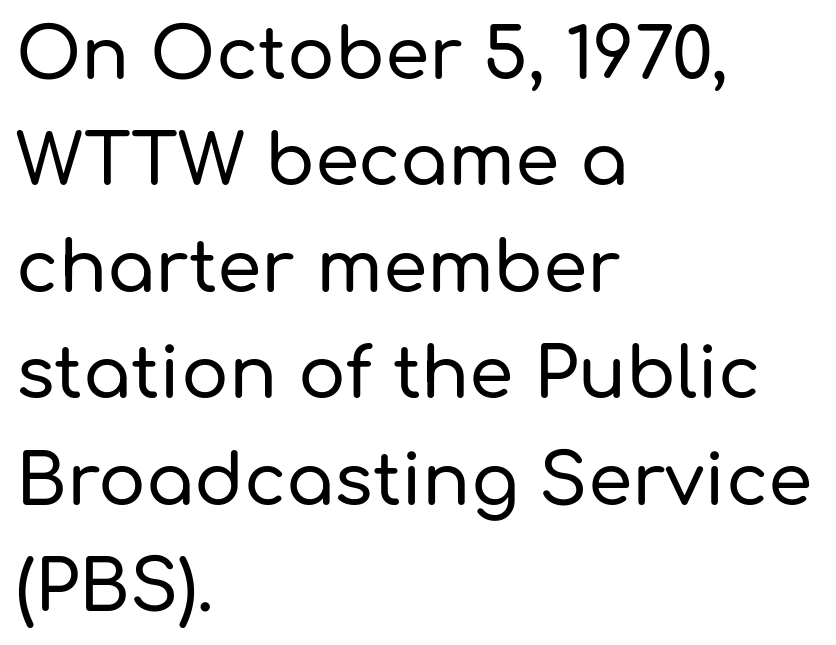
Does extra space separate the letters? No, they use regular spacing. The rendering uses natural spacing where letterforms have individual widths. Left-aligned paragraph, ragged on the right. Ascenders rise straight up at ninety degrees.
